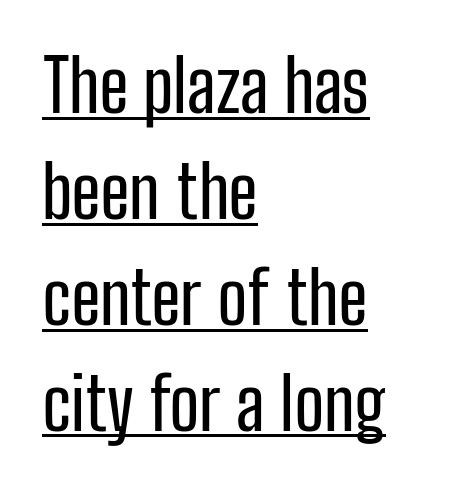
Here the designer chose a conventional face with non-uniform glyph widths. Each line of the rendering has a horizontal stroke beneath the glyphs. The setting favours the left margin, as ordinary paragraphs usually do. The letters stand straight up with perfectly vertical stems. Font category for this specimen: sans-serif.
